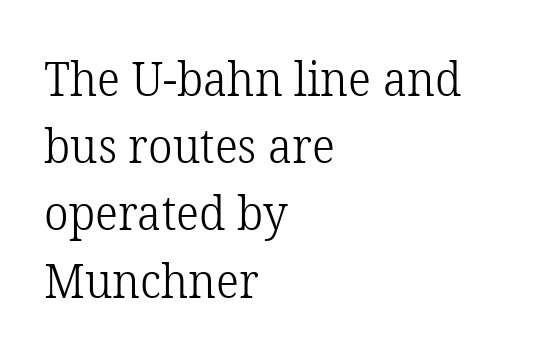
Horizontal alignment here is leftward, the default for most running prose. Serifs: yes, visible at the terminals of the letterforms. The font's upright variant was chosen for this text. Underline: absent.
